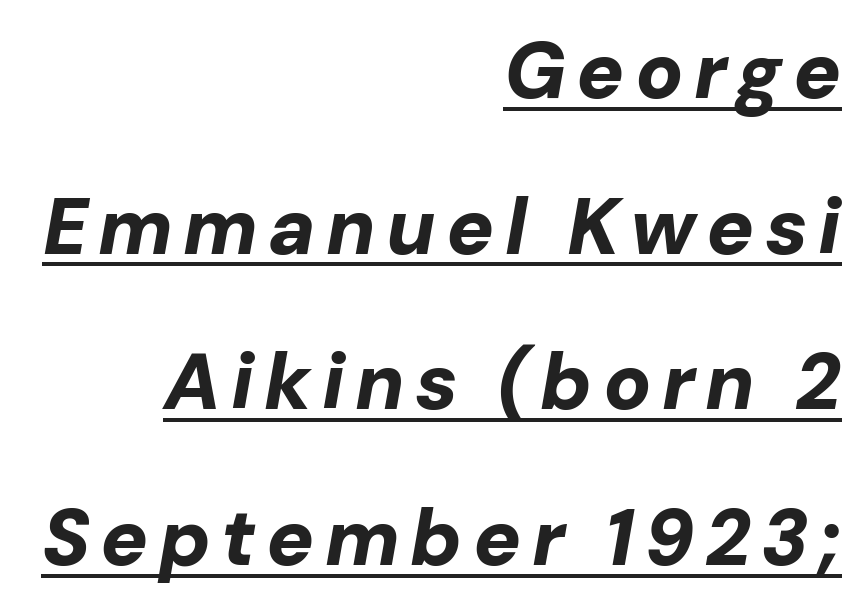
The image shows 79 px bold type, italic (leaning right); set right-aligned, loose line spacing (1.97x), underlined; low stroke contrast and a medium x-height.
